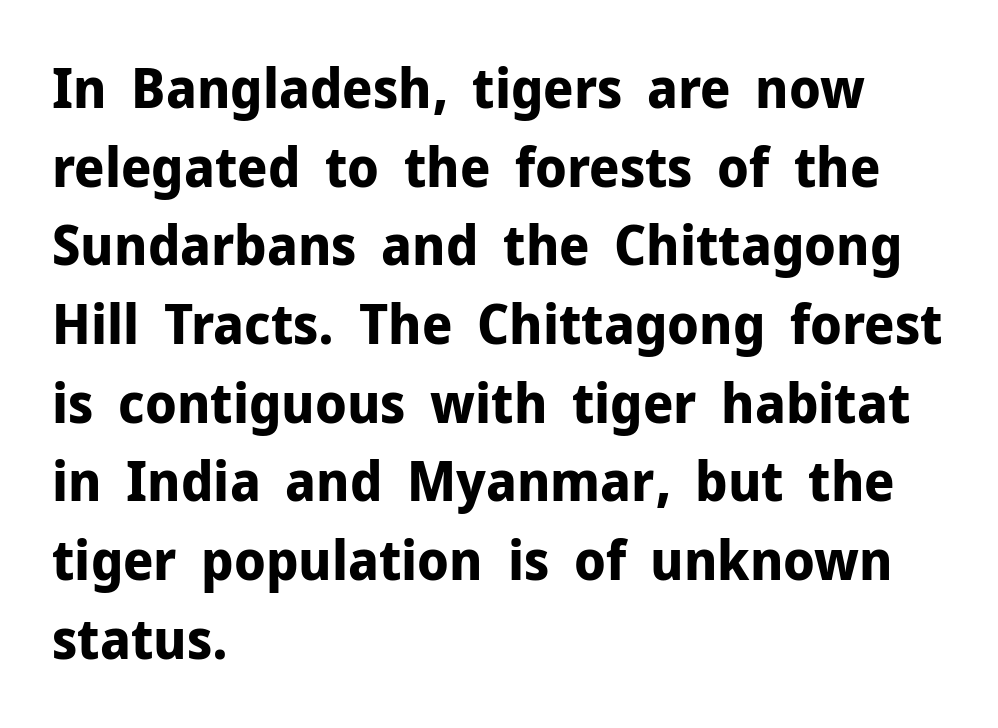
The gaps between neighbouring characters are ordinary and unremarkable. Posture: vertical. Short and long lines alike share a common starting point at left. The string is rendered with underlining switched off.
